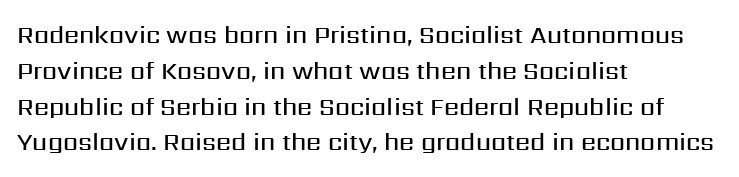
The image shows 24 px text type, upright; set left-aligned, normal line spacing (1.49x), normal letter spacing, not underlined.
